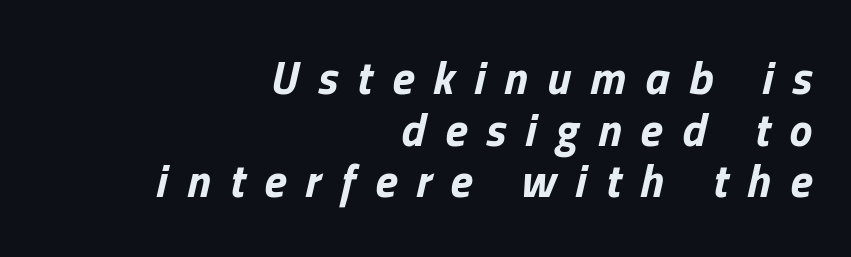
Q: Is the text bold? A: Yes.
Q: Is the text italic (slanted)? A: Yes, it leans right by about 13 degrees.
Q: Is the text underlined? A: No.
Q: How is the paragraph aligned? A: Right-aligned.
Q: Is the spacing between letters normal or unusually wide? A: Unusually wide.
Q: Is the spacing between lines tight, normal or loose? A: Tight.
Q: Width (condensed, normal, or wide)? A: Normal.
Q: Stroke contrast? A: Low.
Q: x-height? A: Medium.
Q: Monospaced? A: No.
